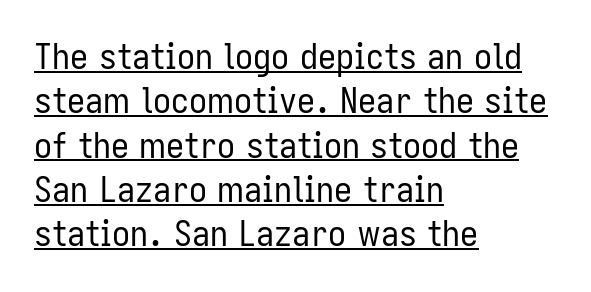
Q: Is the text bold? A: No.
Q: Is the text italic (slanted)? A: No, it is upright.
Q: Is the typeface a serif or a sans-serif typeface? A: Sans-serif.
Q: Is the text underlined? A: Yes.
Q: How is the paragraph aligned? A: Left-aligned.
Q: Is the spacing between letters normal or unusually wide? A: Normal.
Q: Width (condensed, normal, or wide)? A: Condensed.
Q: Stroke contrast? A: Low.
Q: x-height? A: Medium.
Q: Monospaced? A: No.
